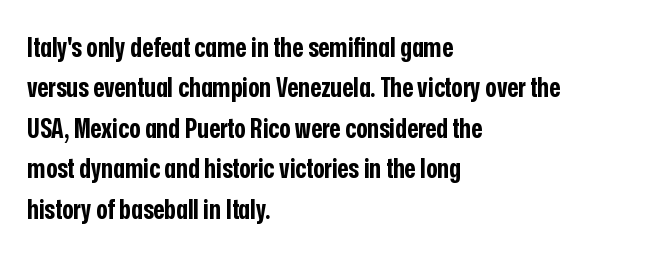
The image shows 27 px bold type, upright; set left-aligned, normal line spacing (1.5x), normal letter spacing, not underlined.
